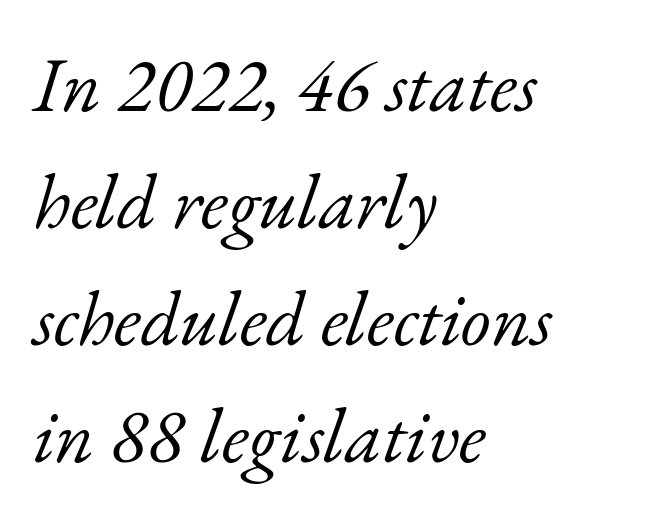
{"serif": "yes", "italic": "yes", "lean": "right", "slant_degrees": 17, "bold": "no", "weight": "light", "width": "normal", "stroke_contrast": "low", "x_height": "small", "monospaced": "no", "underline": "no", "align": "left", "line_spacing": "normal", "line_spacing_ratio": 1.52, "letter_spacing": "normal", "letter_spacing_em": 0.0, "glyph_px": 77}
